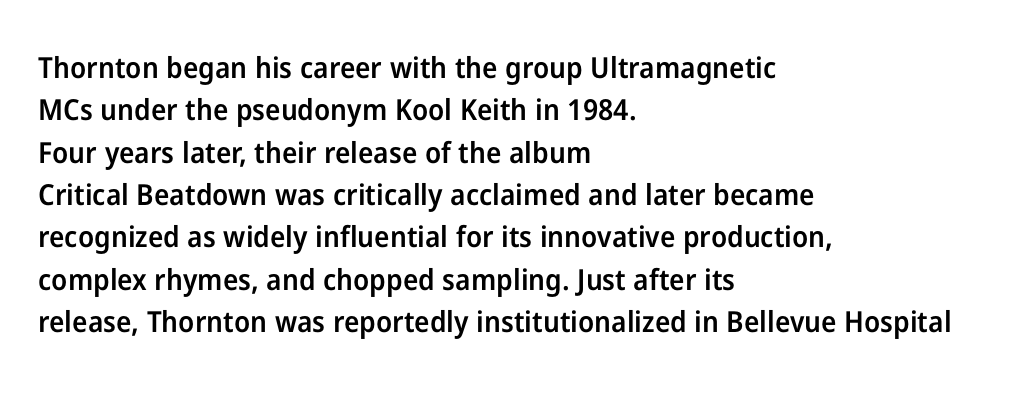
Q: Is the text bold? A: Semi-bold.
Q: Is the text italic (slanted)? A: No, it is upright.
Q: Is the typeface a serif or a sans-serif typeface? A: Sans-serif.
Q: Is the text underlined? A: No.
Q: How is the paragraph aligned? A: Left-aligned.
Q: Is the spacing between letters normal or unusually wide? A: Normal.
Q: Is the spacing between lines tight, normal or loose? A: Normal.
Q: Width (condensed, normal, or wide)? A: Normal.
Q: Stroke contrast? A: Low.
Q: x-height? A: Medium.
Q: Monospaced? A: No.
